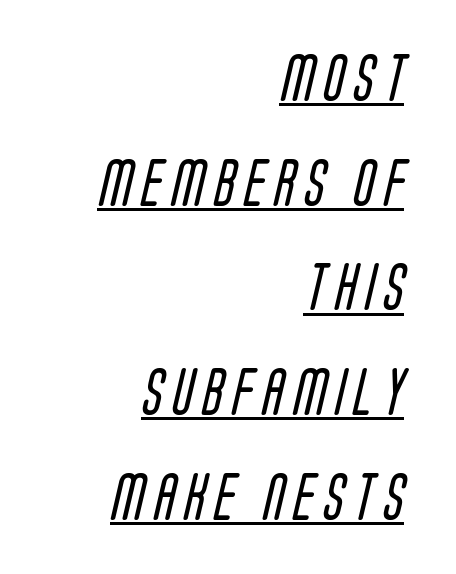
The face used here appears with an underline applied. Whoever set this chose breathing room over compactness in the vertical rhythm. The weight would be labelled regular, book, light, or lighter still. The text was rendered using a sans face with plain stroke endings. This sample uses expanded letter spacing, leaving extra air between glyphs.
